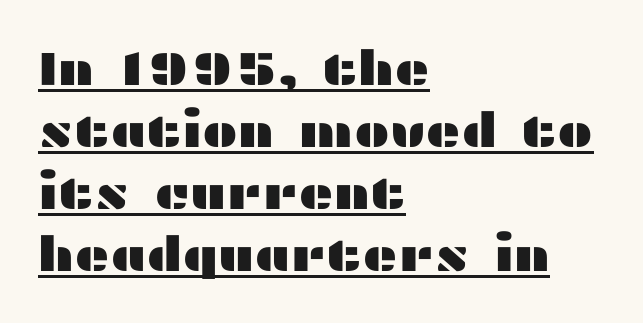
Q: Is the text italic (slanted)? A: No, it is upright.
Q: Is the typeface a serif or a sans-serif typeface? A: Sans-serif.
Q: Is the text underlined? A: Yes.
Q: How is the paragraph aligned? A: Left-aligned.
Q: Is the spacing between letters normal or unusually wide? A: Normal.
Q: Is the spacing between lines tight, normal or loose? A: Normal.
Q: Width (condensed, normal, or wide)? A: Wide.
Q: Stroke contrast? A: Medium.
Q: x-height? A: Medium.
Q: Monospaced? A: No.
